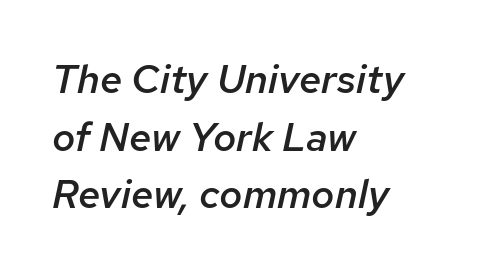
{"italic": "yes", "lean": "right", "slant_degrees": 12, "bold": "semi", "weight": "semibold", "width": "normal", "stroke_contrast": "low", "x_height": "medium", "monospaced": "no", "underline": "no", "align": "left", "line_spacing": "normal", "line_spacing_ratio": 1.44, "letter_spacing": "normal", "letter_spacing_em": 0.0, "glyph_px": 40}
